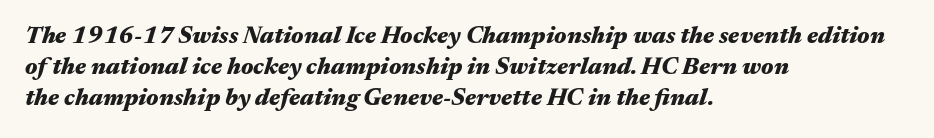
The image shows 24 px bold type, italic (leaning right); set left-aligned, normal line spacing (1.3x), normal letter spacing, not underlined.
